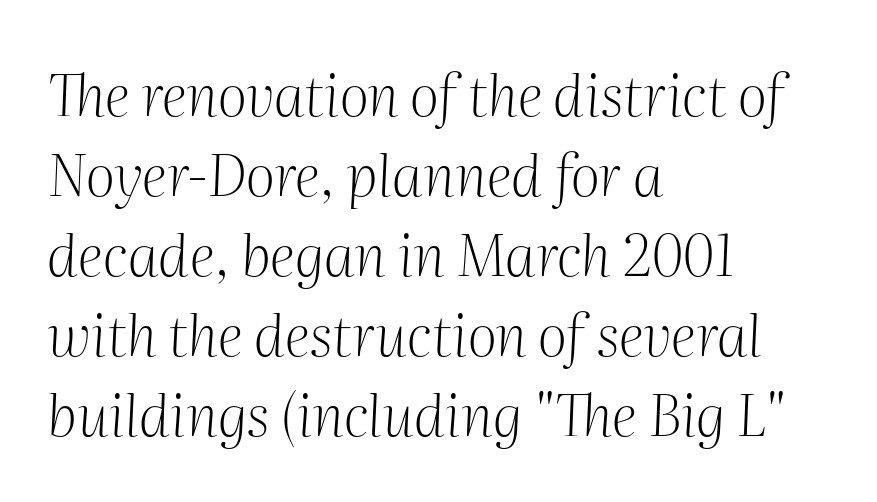
Q: Is the text bold? A: No.
Q: Is the text italic (slanted)? A: Yes, it leans right by about 2 degrees.
Q: Is the typeface a serif or a sans-serif typeface? A: Serif.
Q: Is the text underlined? A: No.
Q: How is the paragraph aligned? A: Left-aligned.
Q: Is the spacing between letters normal or unusually wide? A: Normal.
Q: Is the spacing between lines tight, normal or loose? A: Normal.
Q: Width (condensed, normal, or wide)? A: Normal.
Q: Stroke contrast? A: Medium.
Q: x-height? A: Medium.
Q: Monospaced? A: No.
